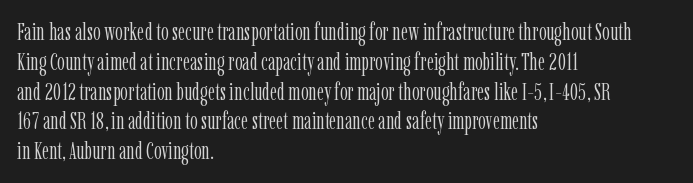
{"italic": "no", "bold": "no", "underline": "no", "align": "left", "line_spacing_ratio": 1.24, "letter_spacing": "normal", "letter_spacing_em": 0.0, "glyph_px": 24}
